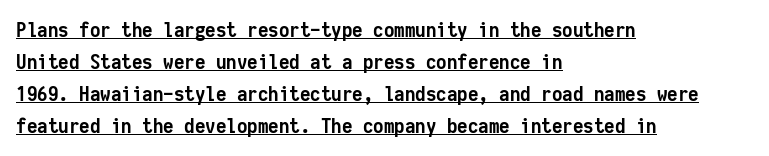
Q: Is the text bold? A: Yes.
Q: Is the text italic (slanted)? A: No, it is upright.
Q: Is the text underlined? A: Yes.
Q: How is the paragraph aligned? A: Left-aligned.
Q: Is the spacing between letters normal or unusually wide? A: Normal.
Q: Is the spacing between lines tight, normal or loose? A: Normal.
